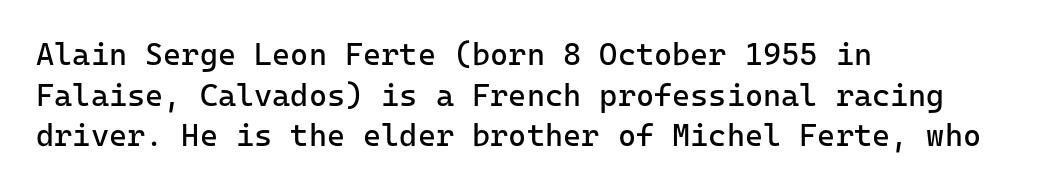
The image shows 31 px regular-weight sans-serif type, upright; set left-aligned, normal line spacing (1.31x), normal letter spacing, not underlined; low stroke contrast and a medium x-height.
